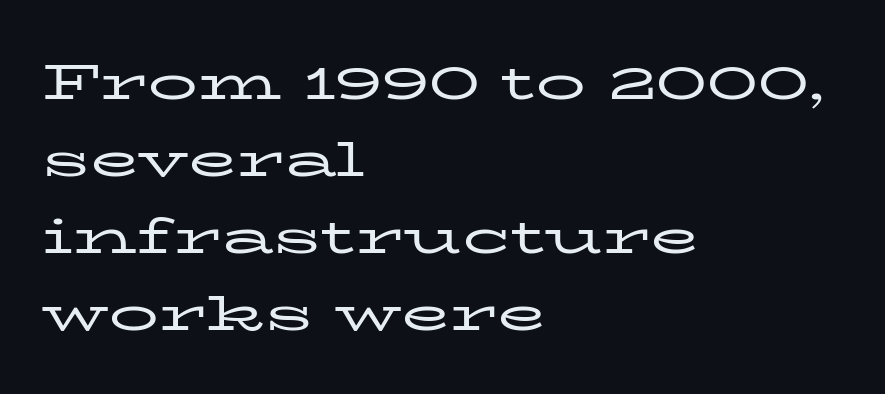
{"serif": "yes", "italic": "no", "bold": "no", "weight": "regular", "width": "wide", "stroke_contrast": "low", "x_height": "medium", "monospaced": "no", "underline": "no", "align": "left", "line_spacing": "normal", "line_spacing_ratio": 1.54, "letter_spacing": "normal", "letter_spacing_em": 0.0, "glyph_px": 50}
